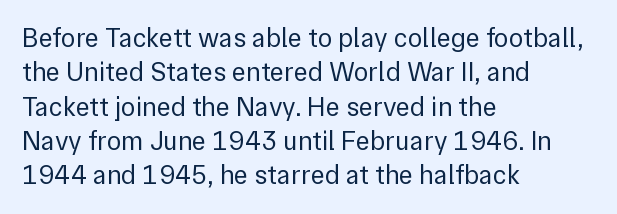
The image shows 27 px text type, upright; set left-aligned, normal line spacing (1.27x), normal letter spacing, not underlined.
